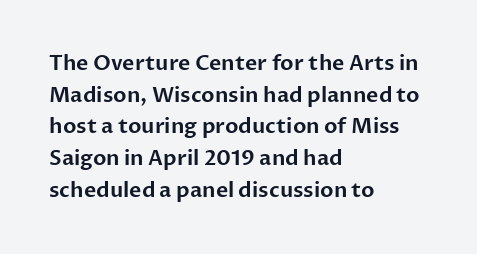
Q: Is the text italic (slanted)? A: No, it is upright.
Q: Is the text underlined? A: No.
Q: How is the paragraph aligned? A: Left-aligned.
Q: Is the spacing between letters normal or unusually wide? A: Normal.
Q: Is the spacing between lines tight, normal or loose? A: Normal.
